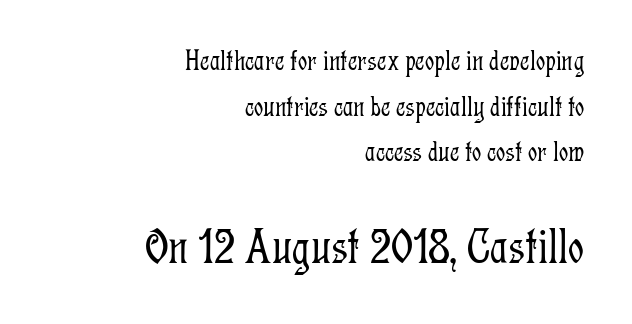
The image shows 50 px light, condensed serif type, upright; set right-aligned, normal line spacing (1.57x), normal letter spacing, not underlined; the second (bottom) block is 1.72x larger; low stroke contrast and a medium x-height.
